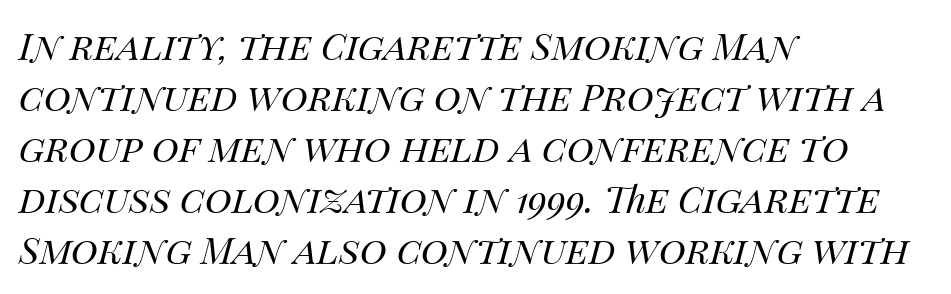
Q: Is the text bold? A: No.
Q: Is the text italic (slanted)? A: Yes, it leans right by about 14 degrees.
Q: Is the text underlined? A: No.
Q: How is the paragraph aligned? A: Left-aligned.
Q: Is the spacing between letters normal or unusually wide? A: Normal.
Q: Is the spacing between lines tight, normal or loose? A: Normal.
Q: Width (condensed, normal, or wide)? A: Normal.
Q: Stroke contrast? A: Medium.
Q: x-height? A: Large.
Q: Monospaced? A: No.
